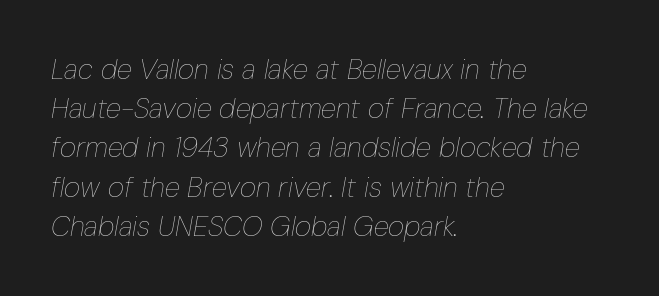
The image shows 28 px thin, condensed type, italic (leaning right); set left-aligned, normal line spacing (1.4x), normal letter spacing, not underlined; low stroke contrast and a medium x-height.
